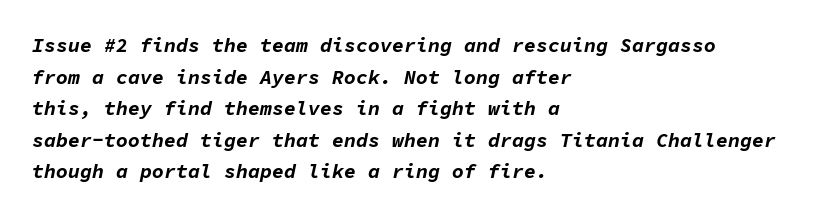
The image shows 20 px bold type, italic (leaning right); set left-aligned, normal line spacing (1.58x), normal letter spacing, not underlined.
